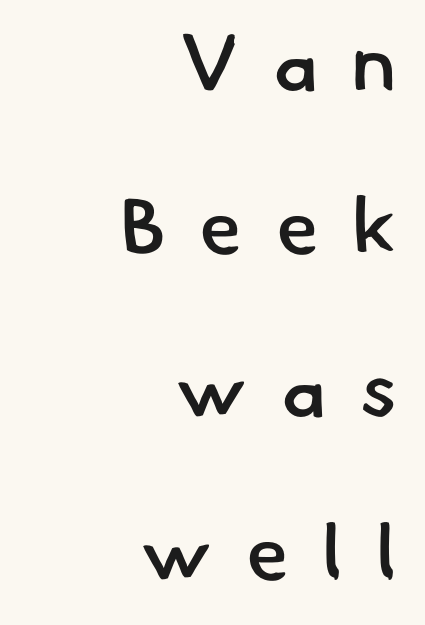
{"serif": "no", "bold": "semi", "weight": "semibold", "width": "normal", "stroke_contrast": "low", "x_height": "small", "monospaced": "no", "underline": "no", "align": "right", "line_spacing": "loose", "line_spacing_ratio": 2.09, "letter_spacing": "wide", "letter_spacing_em": 0.42, "glyph_px": 78}
